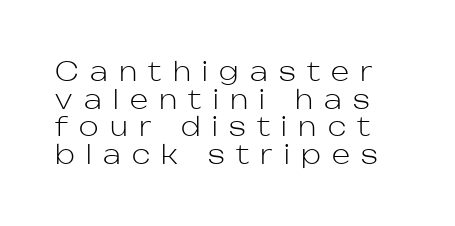
There is plenty of visible air inserted between adjacent glyphs. Characters remain perfectly vertical along every line. Letters have the restrained weight of plain body copy at most. The area under the type is left untouched. Each new line begins almost immediately beneath the previous one.
